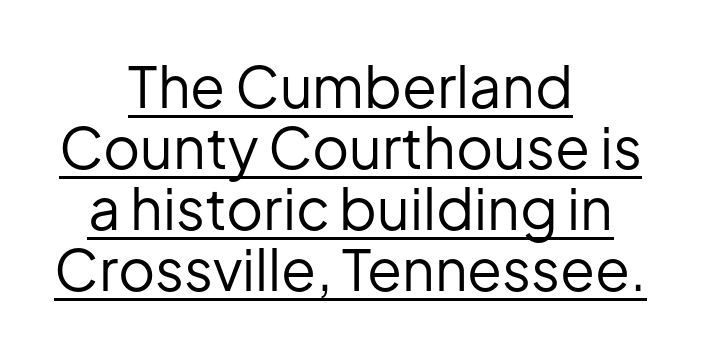
Q: Is the text bold? A: No.
Q: Is the text italic (slanted)? A: No, it is upright.
Q: Is the typeface a serif or a sans-serif typeface? A: Sans-serif.
Q: Is the text underlined? A: Yes.
Q: How is the paragraph aligned? A: Centered.
Q: Is the spacing between letters normal or unusually wide? A: Normal.
Q: Is the spacing between lines tight, normal or loose? A: Tight.
Q: Width (condensed, normal, or wide)? A: Normal.
Q: Stroke contrast? A: Low.
Q: x-height? A: Medium.
Q: Monospaced? A: No.
